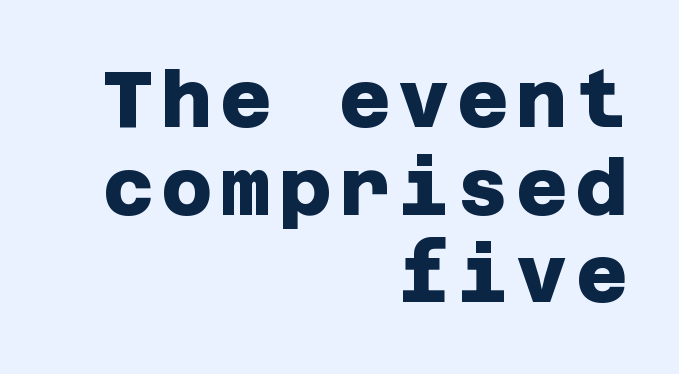
The image shows 79 px heavy sans-serif type; set right-aligned, tight line spacing (1.11x), not underlined; low stroke contrast and a large x-height.
